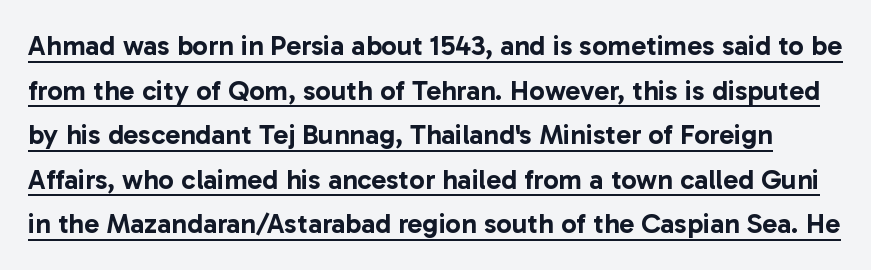
The image shows 28 px sans-serif type, upright; set normal line spacing (1.59x), normal letter spacing, underlined; low stroke contrast and a medium x-height.
